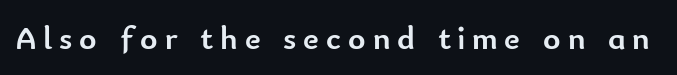
Q: Is the text bold? A: Yes.
Q: Is the text italic (slanted)? A: No, it is upright.
Q: Is the typeface a serif or a sans-serif typeface? A: Sans-serif.
Q: Is the text underlined? A: No.
Q: Is the spacing between letters normal or unusually wide? A: Unusually wide.
Q: Width (condensed, normal, or wide)? A: Normal.
Q: Stroke contrast? A: Low.
Q: x-height? A: Small.
Q: Monospaced? A: No.
